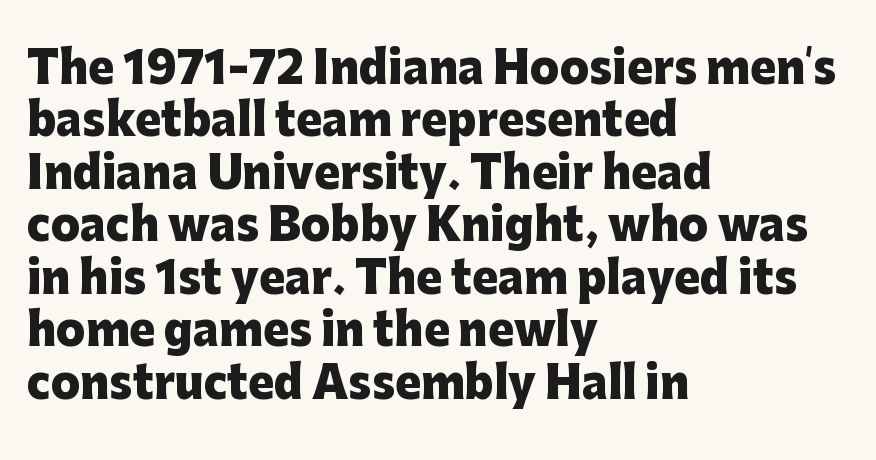
{"serif": "no", "italic": "no", "bold": "yes", "weight": "heavy", "width": "normal", "stroke_contrast": "low", "x_height": "medium", "monospaced": "no", "underline": "no", "align": "left", "line_spacing_ratio": 1.22, "letter_spacing": "normal", "letter_spacing_em": 0.0, "glyph_px": 43}
